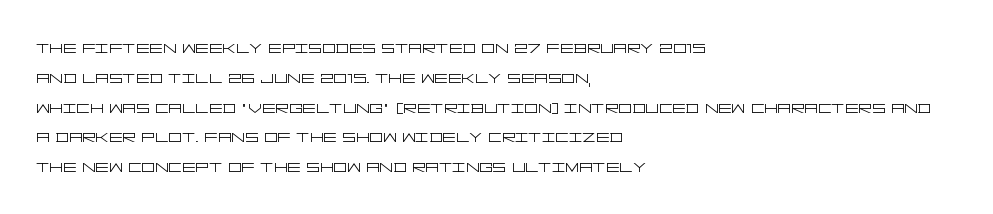
Q: Is the text bold? A: No.
Q: Is the text italic (slanted)? A: No, it is upright.
Q: Is the text underlined? A: No.
Q: How is the paragraph aligned? A: Left-aligned.
Q: Is the spacing between letters normal or unusually wide? A: Normal.
Q: Is the spacing between lines tight, normal or loose? A: Normal.
